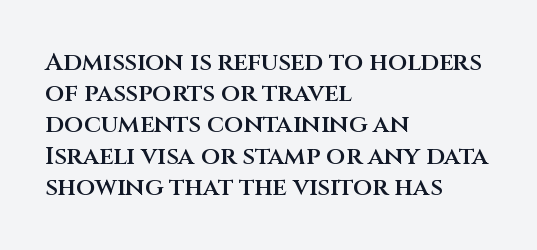
The image shows 25 px text type, upright; set left-aligned, normal line spacing (1.25x), normal letter spacing, not underlined.
